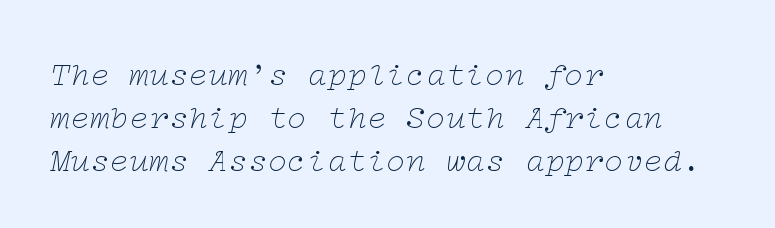
The image shows 33 px thin, wide serif type, italic (leaning right); set left-aligned, normal line spacing (1.31x), normal letter spacing, not underlined; low stroke contrast and a medium x-height.
